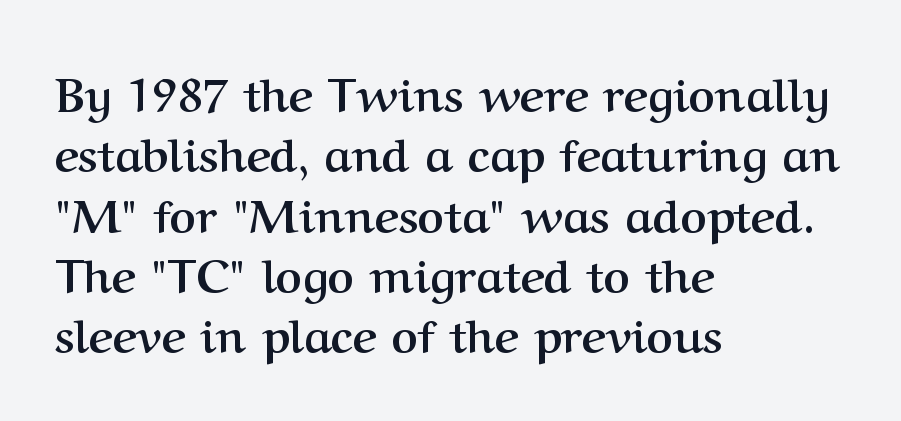
The image shows 46 px semibold serif type, upright; set left-aligned, normal line spacing (1.31x), normal letter spacing, not underlined; medium stroke contrast and a medium x-height.
